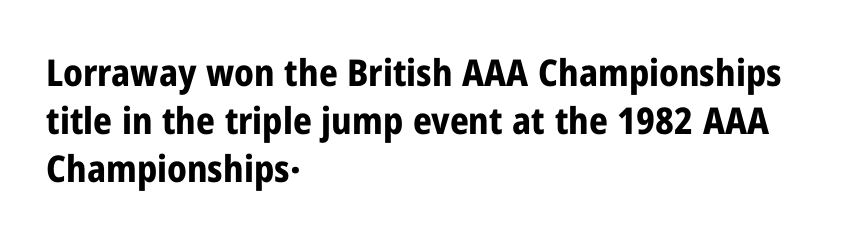
Q: Is the text bold? A: Yes.
Q: Is the text italic (slanted)? A: No, it is upright.
Q: Is the typeface a serif or a sans-serif typeface? A: Sans-serif.
Q: Is the text underlined? A: No.
Q: How is the paragraph aligned? A: Left-aligned.
Q: Is the spacing between letters normal or unusually wide? A: Normal.
Q: Is the spacing between lines tight, normal or loose? A: Normal.
Q: Width (condensed, normal, or wide)? A: Condensed.
Q: Stroke contrast? A: Low.
Q: x-height? A: Medium.
Q: Monospaced? A: No.
